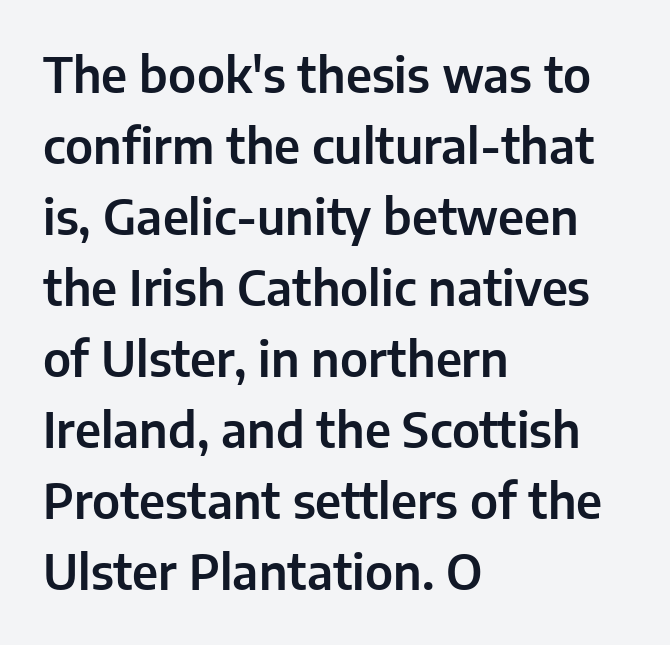
The image shows 48 px sans-serif type, upright; set left-aligned, normal line spacing (1.48x), normal letter spacing, not underlined; low stroke contrast and a medium x-height.
